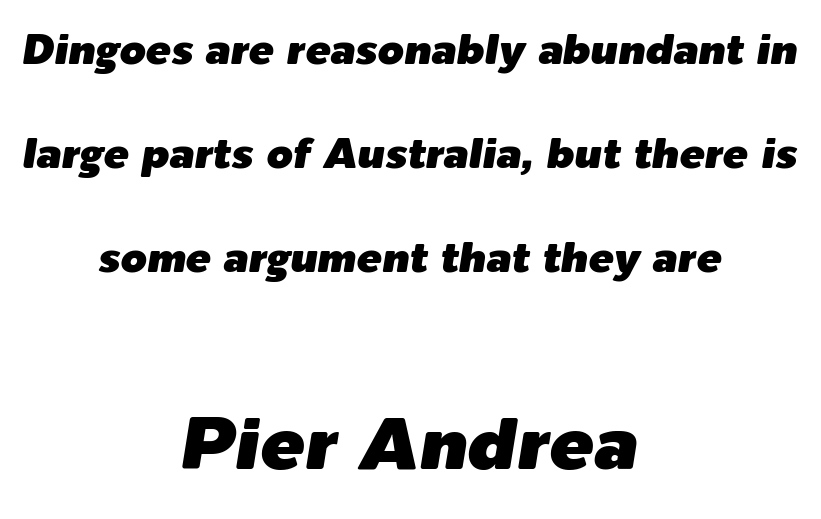
Visually the block forms a symmetrical silhouette, jagged on both flanks. Quick note: interline space is abundant. The strip under each line holds only bare page. A typesetter would mark this as italic.
